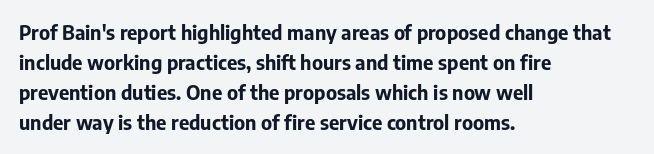
The image shows 20 px bold type, upright; set left-aligned, normal line spacing (1.5x), normal letter spacing, not underlined.
